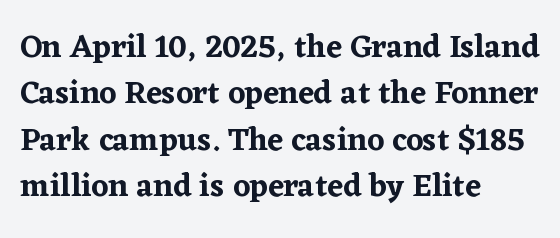
Q: Is the text italic (slanted)? A: No, it is upright.
Q: Is the typeface a serif or a sans-serif typeface? A: Serif.
Q: Is the text underlined? A: No.
Q: How is the paragraph aligned? A: Left-aligned.
Q: Is the spacing between letters normal or unusually wide? A: Normal.
Q: Is the spacing between lines tight, normal or loose? A: Normal.
Q: Width (condensed, normal, or wide)? A: Normal.
Q: Stroke contrast? A: Low.
Q: x-height? A: Medium.
Q: Monospaced? A: No.
